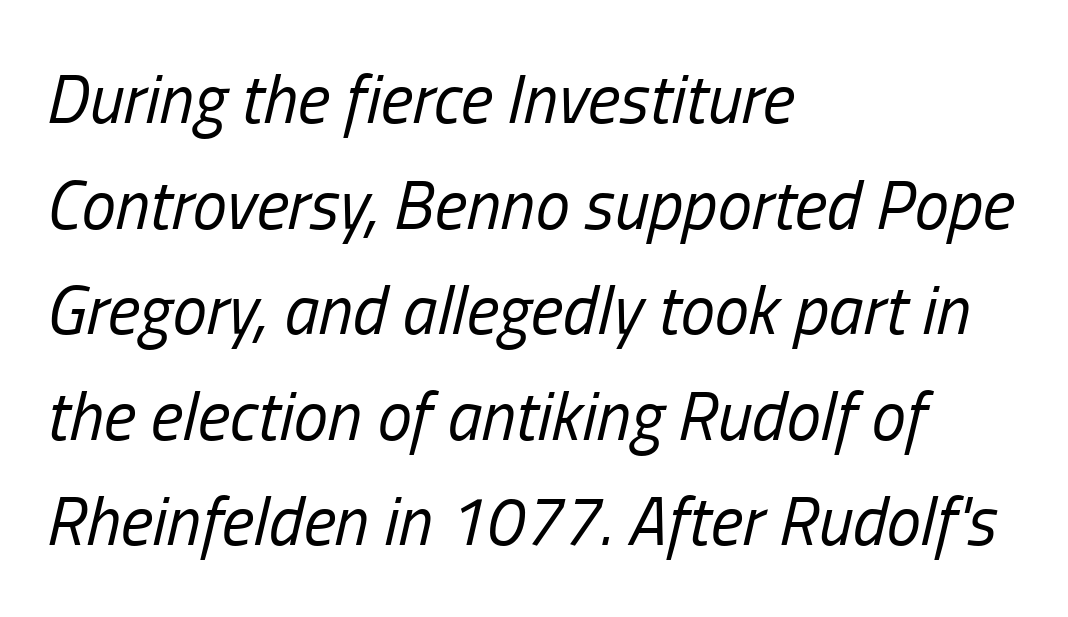
{"italic": "yes", "lean": "right", "slant_degrees": 13, "bold": "no", "weight": "regular", "width": "condensed", "stroke_contrast": "low", "x_height": "medium", "monospaced": "no", "underline": "no", "align": "left", "line_spacing": "normal", "line_spacing_ratio": 1.53, "letter_spacing": "normal", "letter_spacing_em": 0.0, "glyph_px": 69}
